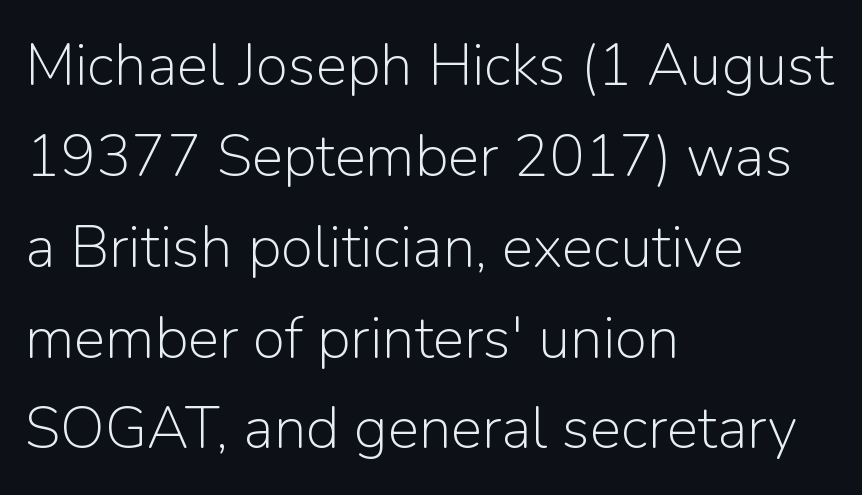
Q: Is the text bold? A: No.
Q: Is the text italic (slanted)? A: No, it is upright.
Q: Is the typeface a serif or a sans-serif typeface? A: Sans-serif.
Q: Is the text underlined? A: No.
Q: How is the paragraph aligned? A: Left-aligned.
Q: Is the spacing between letters normal or unusually wide? A: Normal.
Q: Is the spacing between lines tight, normal or loose? A: Normal.
Q: Width (condensed, normal, or wide)? A: Normal.
Q: Stroke contrast? A: Low.
Q: x-height? A: Medium.
Q: Monospaced? A: No.
